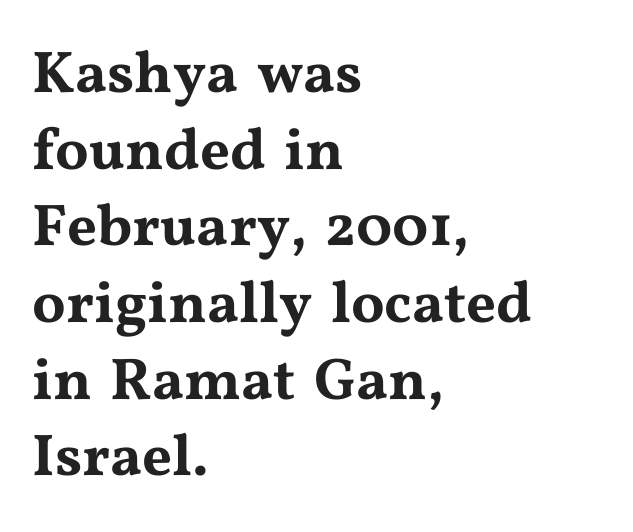
Q: Is the text italic (slanted)? A: No, it is upright.
Q: Is the typeface a serif or a sans-serif typeface? A: Serif.
Q: Is the text underlined? A: No.
Q: How is the paragraph aligned? A: Left-aligned.
Q: Is the spacing between letters normal or unusually wide? A: Normal.
Q: Is the spacing between lines tight, normal or loose? A: Normal.
Q: Width (condensed, normal, or wide)? A: Wide.
Q: Stroke contrast? A: Medium.
Q: x-height? A: Medium.
Q: Monospaced? A: No.
